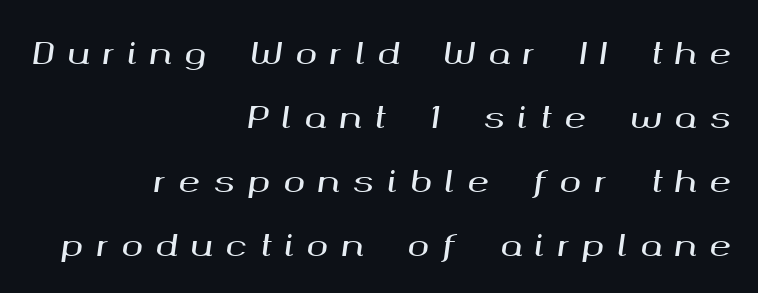
The image shows 29 px wide type, italic (leaning right); set right-aligned, loose line spacing (2.21x), unusually wide letter spacing (+0.45 em), not underlined; medium stroke contrast and a medium x-height.
